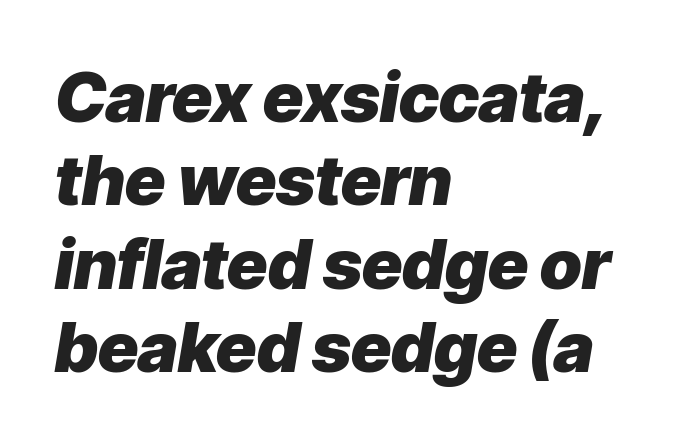
Yep, that's italic — everything's leaning. Nobody drew a line under any word here. Teacher's note: observe the even left margin — that is flush-left alignment. In terms of weight, the rendering is a true, heavy bold.
